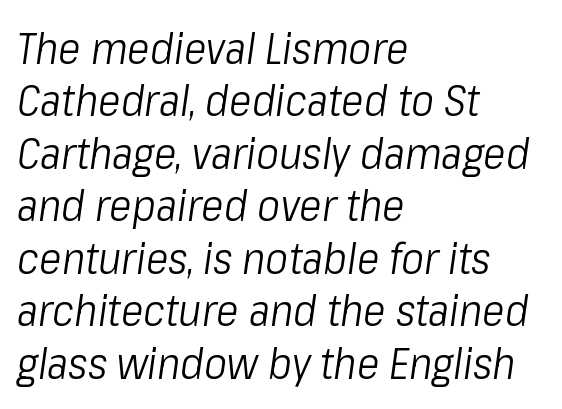
The image shows 43 px light, condensed type, italic (leaning right); set left-aligned, line spacing 1.22x, normal letter spacing, not underlined; low stroke contrast and a medium x-height.
